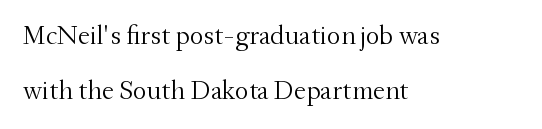
The image shows 27 px text type, upright; set left-aligned, loose line spacing (2.02x), normal letter spacing, not underlined.
